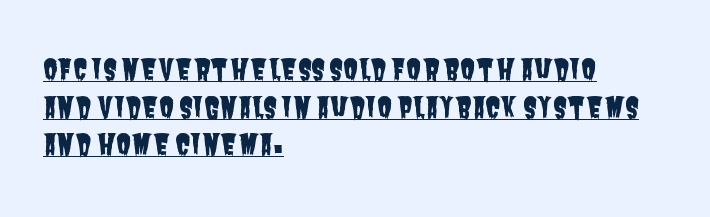
The image shows 28 px condensed sans-serif type; set left-aligned, normal line spacing (1.34x), normal letter spacing, underlined; low stroke contrast and a large x-height.
